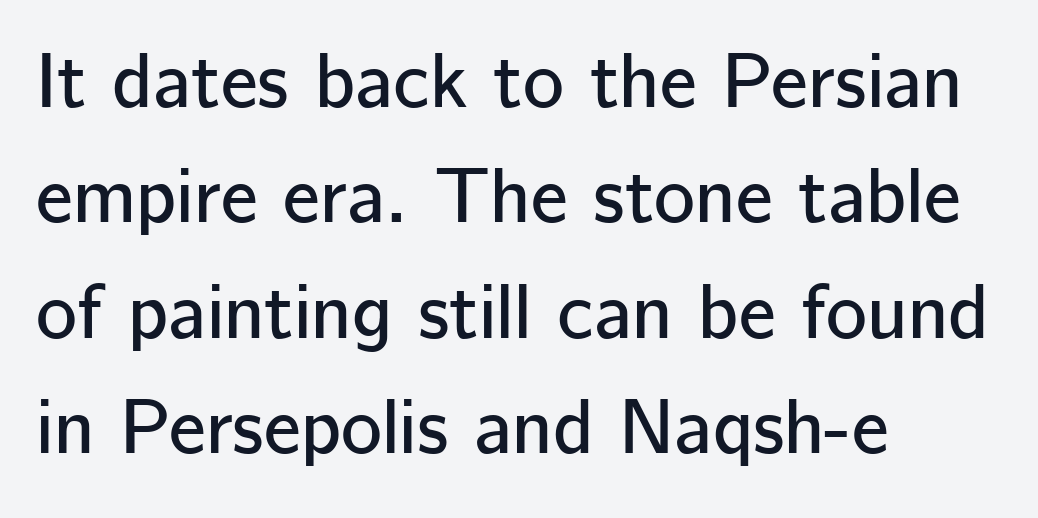
Quick note: not italic, upright. Look at the tracking — it's just the regular setting, nothing added. The setting favours the left margin, as ordinary paragraphs usually do. The zone under the glyphs is completely vacant. The line-height multiplier appears to be the usual default.
